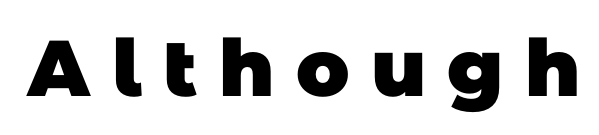
This is sans-serif lettering, the kind often seen on screens and signage. The rendering uses a bold face; every stroke is thick and dark. A typesetter would call this proportional, since set widths differ per character. Each word looks stretched out because of the extra space between its letters.
